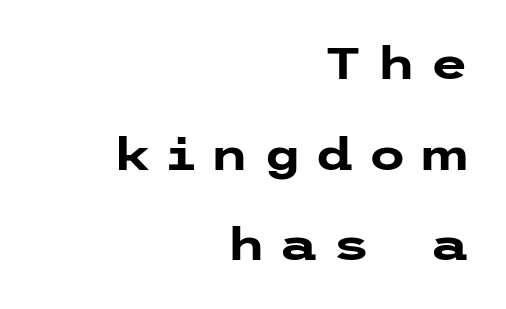
{"serif": "no", "italic": "no", "bold": "yes", "weight": "heavy", "width": "wide", "stroke_contrast": "low", "x_height": "medium", "underline": "no", "align": "right", "line_spacing": "loose", "line_spacing_ratio": 2.06, "letter_spacing": "wide", "letter_spacing_em": 0.32, "glyph_px": 44}
